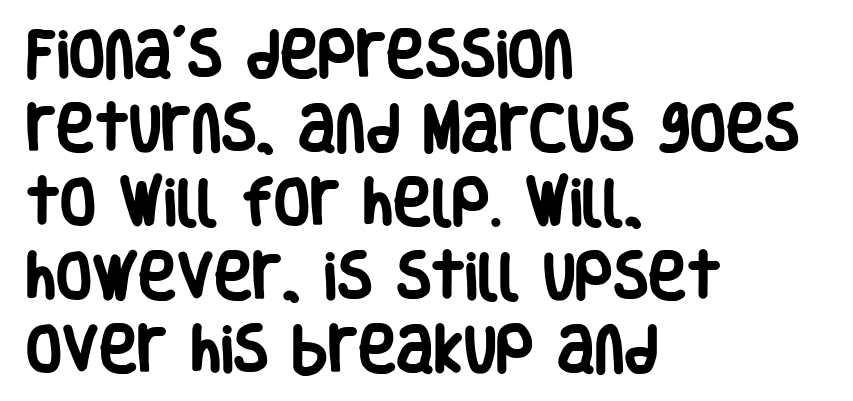
Q: Is the text bold? A: Yes.
Q: Is the text italic (slanted)? A: No, it is upright.
Q: Is the typeface a serif or a sans-serif typeface? A: Sans-serif.
Q: Is the text underlined? A: No.
Q: How is the paragraph aligned? A: Left-aligned.
Q: Is the spacing between letters normal or unusually wide? A: Normal.
Q: Is the spacing between lines tight, normal or loose? A: Normal.
Q: Width (condensed, normal, or wide)? A: Condensed.
Q: Stroke contrast? A: Low.
Q: x-height? A: Large.
Q: Monospaced? A: No.
